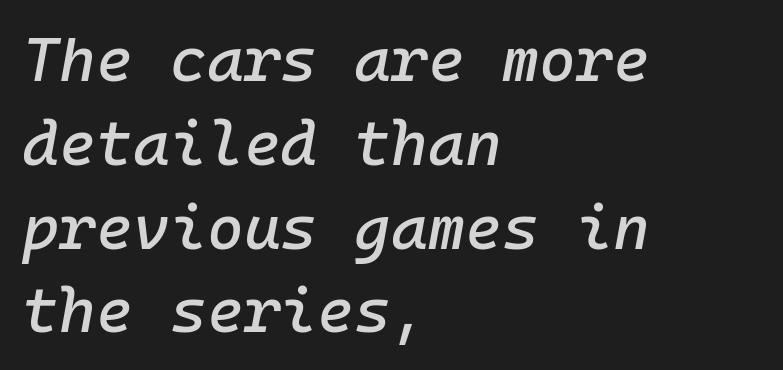
{"italic": "yes", "lean": "right", "slant_degrees": 10, "width": "normal", "stroke_contrast": "low", "x_height": "medium", "monospaced": "yes", "underline": "no", "align": "left", "line_spacing": "normal", "line_spacing_ratio": 1.33, "letter_spacing": "normal", "letter_spacing_em": 0.0, "glyph_px": 63}
